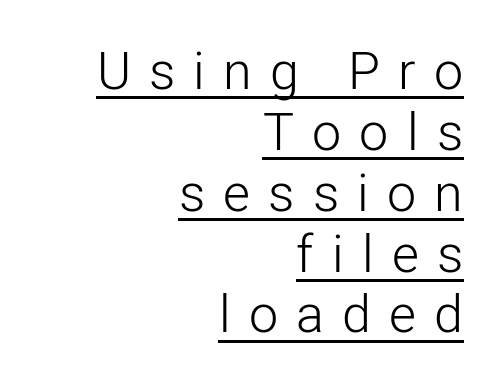
Q: Is the text bold? A: No.
Q: Is the text italic (slanted)? A: No, it is upright.
Q: Is the typeface a serif or a sans-serif typeface? A: Sans-serif.
Q: Is the text underlined? A: Yes.
Q: How is the paragraph aligned? A: Right-aligned.
Q: Is the spacing between letters normal or unusually wide? A: Unusually wide.
Q: Width (condensed, normal, or wide)? A: Normal.
Q: Stroke contrast? A: Low.
Q: x-height? A: Medium.
Q: Monospaced? A: No.
